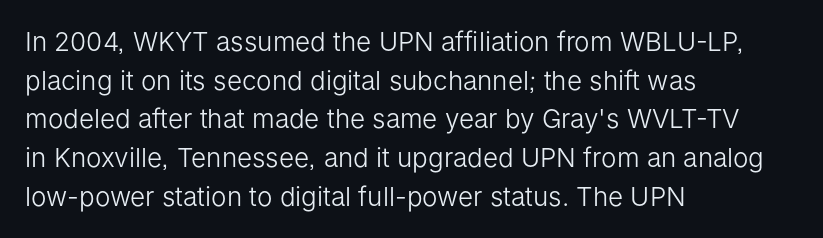
{"italic": "no", "bold": "no", "underline": "no", "align": "left", "line_spacing": "normal", "line_spacing_ratio": 1.49, "letter_spacing": "normal", "letter_spacing_em": 0.0, "glyph_px": 26}
